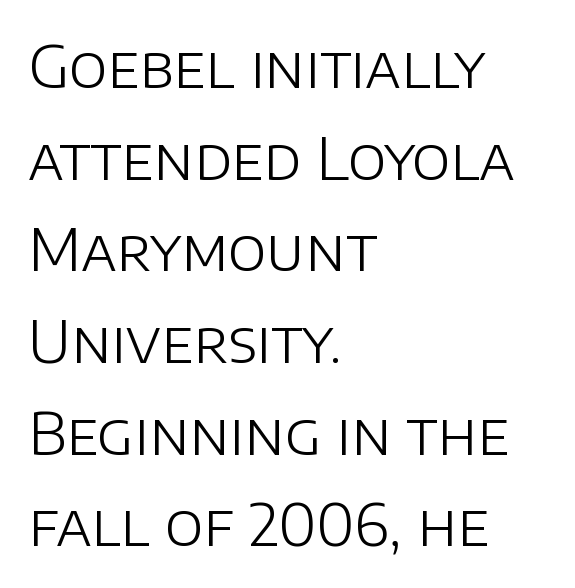
{"serif": "no", "italic": "no", "bold": "no", "weight": "light", "width": "normal", "stroke_contrast": "low", "x_height": "large", "monospaced": "no", "underline": "no", "align": "left", "line_spacing": "normal", "line_spacing_ratio": 1.58, "letter_spacing": "normal", "letter_spacing_em": 0.0, "glyph_px": 58}
